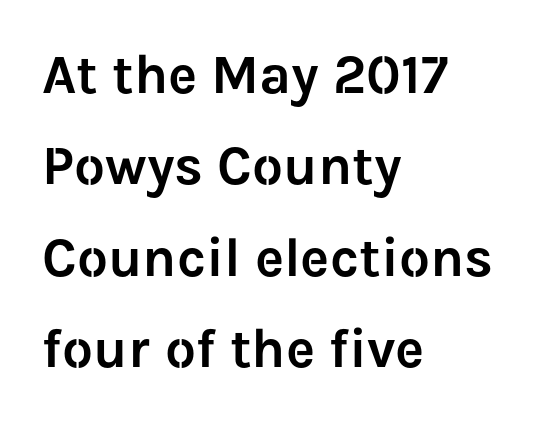
Q: Is the text italic (slanted)? A: No, it is upright.
Q: Is the typeface a serif or a sans-serif typeface? A: Sans-serif.
Q: Is the text underlined? A: No.
Q: How is the paragraph aligned? A: Left-aligned.
Q: Is the spacing between letters normal or unusually wide? A: Normal.
Q: Is the spacing between lines tight, normal or loose? A: Normal.
Q: Width (condensed, normal, or wide)? A: Normal.
Q: Stroke contrast? A: Low.
Q: x-height? A: Medium.
Q: Monospaced? A: No.
